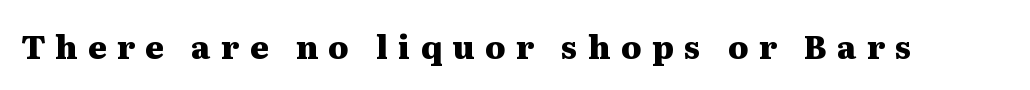
Style check: upright. Serif or sans? Serif — the stroke terminals have little feet. Observe the wide spacing: letters keep a clear distance from each other. Plenty of ink on the page — the face is bold. The strip under each line holds only bare page.
